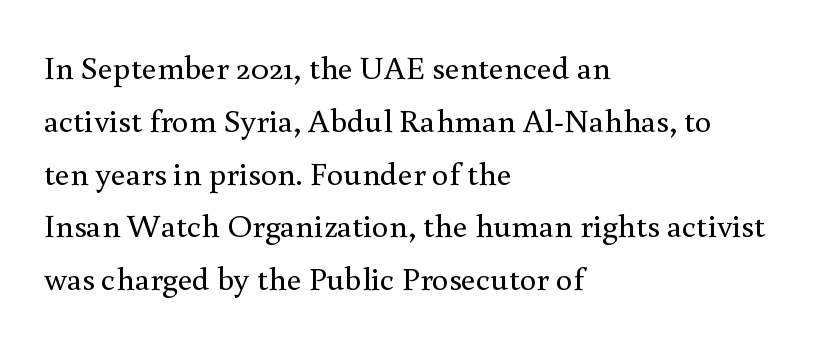
The line-height multiplier appears to be the usual default. In CSS terms this would be text-align: left. Posture: straight, roman, zero tilt. Caption: face not bold, strokes unweighted.
